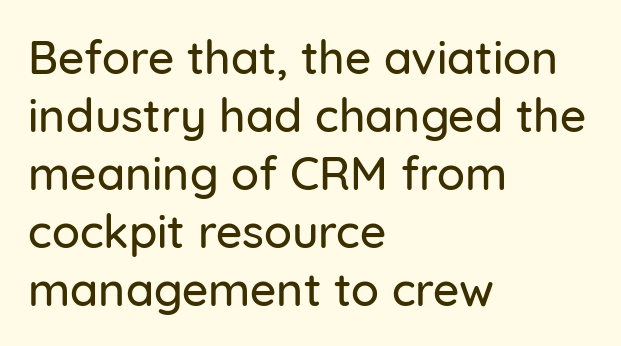
{"serif": "no", "italic": "no", "width": "normal", "stroke_contrast": "low", "x_height": "medium", "monospaced": "no", "underline": "no", "align": "left", "line_spacing": "normal", "line_spacing_ratio": 1.26, "letter_spacing": "normal", "letter_spacing_em": 0.0, "glyph_px": 46}
